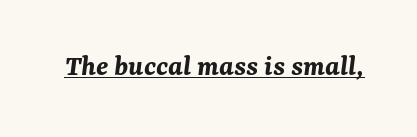
Q: Is the text bold? A: Yes.
Q: Is the text italic (slanted)? A: Yes, it leans right by about 7 degrees.
Q: Is the text underlined? A: Yes.
Q: Is the spacing between letters normal or unusually wide? A: Normal.
Q: Width (condensed, normal, or wide)? A: Normal.
Q: Stroke contrast? A: Medium.
Q: x-height? A: Medium.
Q: Monospaced? A: No.
